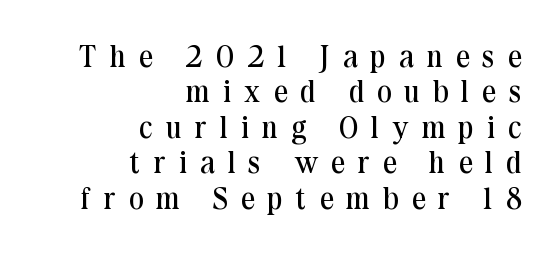
The image shows 30 px regular-weight serif type, upright; set right-aligned, line spacing 1.18x, unusually wide letter spacing (+0.45 em), not underlined; medium stroke contrast and a medium x-height.
